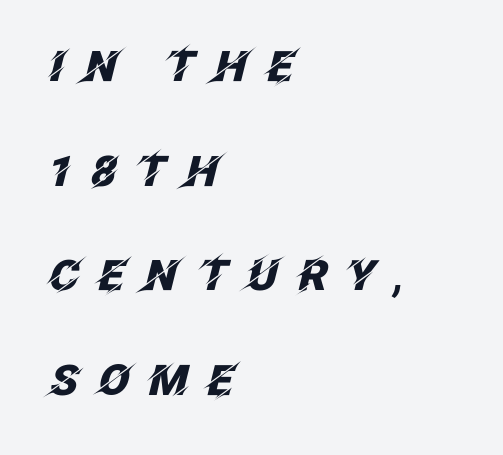
The image shows 42 px heavy type, italic (leaning right); set left-aligned, loose line spacing (2.49x), unusually wide letter spacing (+0.42 em), not underlined; low stroke contrast and a large x-height.
